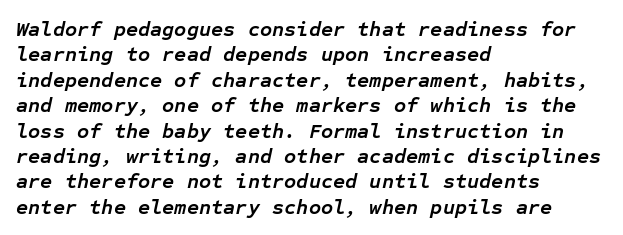
{"italic": "yes", "lean": "right", "slant_degrees": 12, "bold": "yes", "underline": "no", "align": "left", "line_spacing_ratio": 1.21, "letter_spacing": "normal", "letter_spacing_em": 0.0, "glyph_px": 21}
